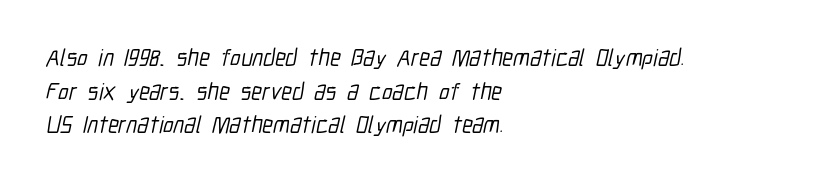
Anything drawn beneath the words? Only blank space. Horizontal bands of white between lines are of average thickness. Compared with typical body copy, the letter spacing here is the same. The setting favours the left margin, as ordinary paragraphs usually do.
